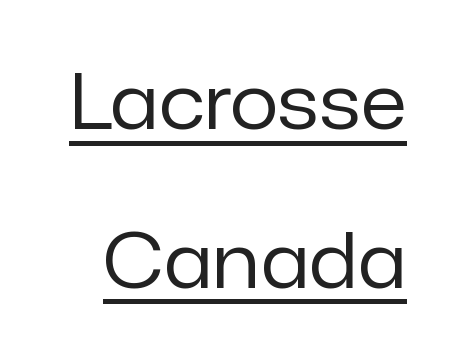
Q: Is the text bold? A: No.
Q: Is the text italic (slanted)? A: No, it is upright.
Q: Is the typeface a serif or a sans-serif typeface? A: Sans-serif.
Q: Is the text underlined? A: Yes.
Q: Is the spacing between letters normal or unusually wide? A: Normal.
Q: Is the spacing between lines tight, normal or loose? A: Loose.
Q: Width (condensed, normal, or wide)? A: Normal.
Q: Stroke contrast? A: Low.
Q: x-height? A: Medium.
Q: Monospaced? A: No.
